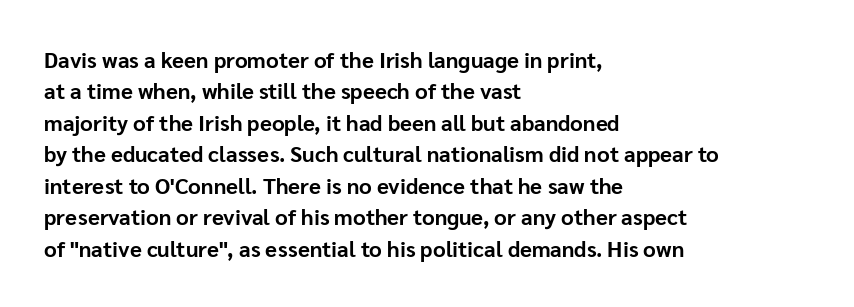
The image shows 22 px bold type, upright; set left-aligned, normal line spacing (1.43x), normal letter spacing, not underlined.
